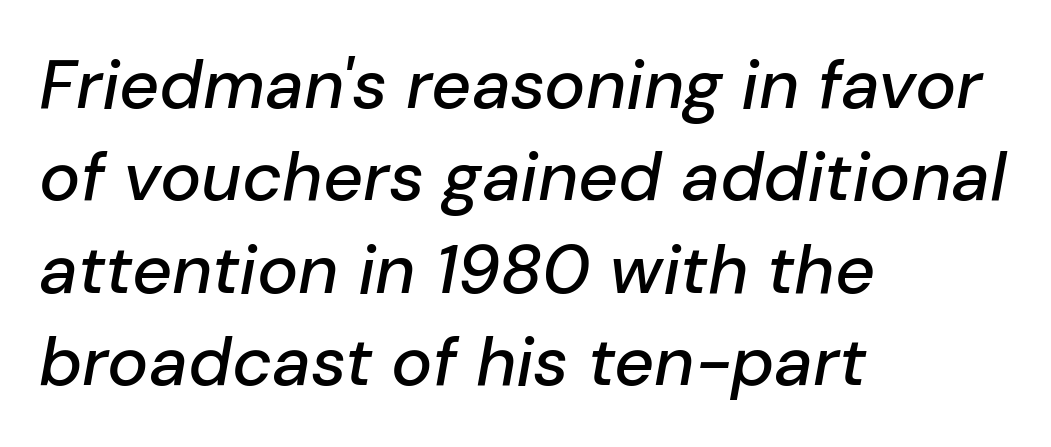
The image shows 69 px text type, italic (leaning right); set left-aligned, normal line spacing (1.34x), normal letter spacing, not underlined; low stroke contrast and a medium x-height.
